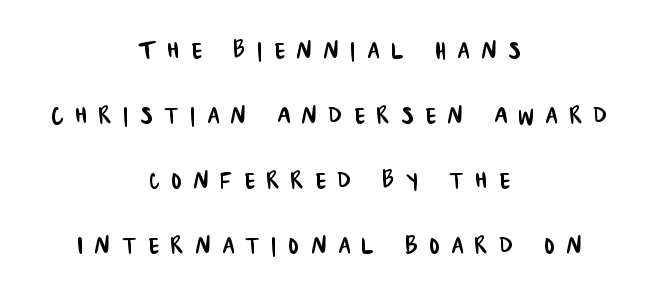
Q: Is the typeface a serif or a sans-serif typeface? A: Sans-serif.
Q: Is the text underlined? A: No.
Q: How is the paragraph aligned? A: Centered.
Q: Is the spacing between letters normal or unusually wide? A: Unusually wide.
Q: Is the spacing between lines tight, normal or loose? A: Loose.
Q: Width (condensed, normal, or wide)? A: Condensed.
Q: Stroke contrast? A: Low.
Q: x-height? A: Large.
Q: Monospaced? A: No.
